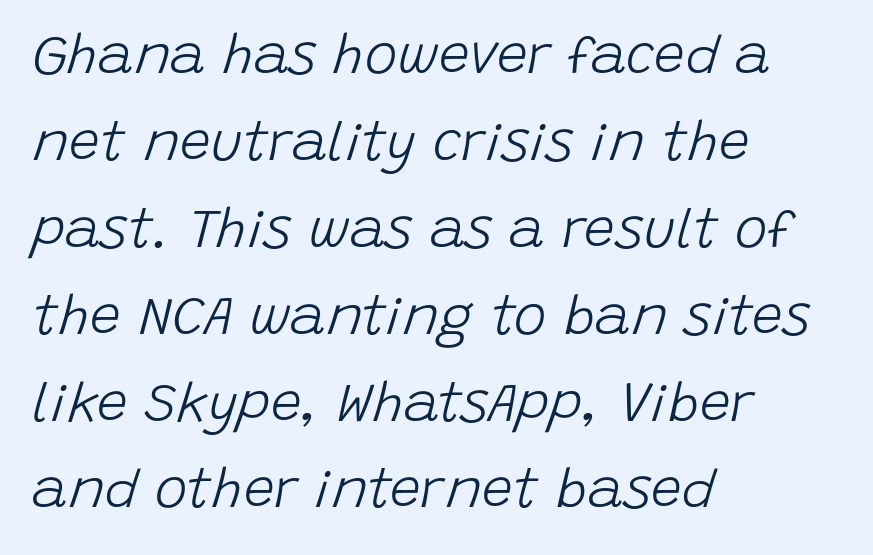
Notice how the stems are inclined rather than vertical — that's the hallmark of italics. Check the space under the baseline: it is left empty. The rendering uses natural spacing where letterforms have individual widths. Each stroke keeps to a modest, everyday thickness or less. The line texture is even and compact thanks to regular tracking.
